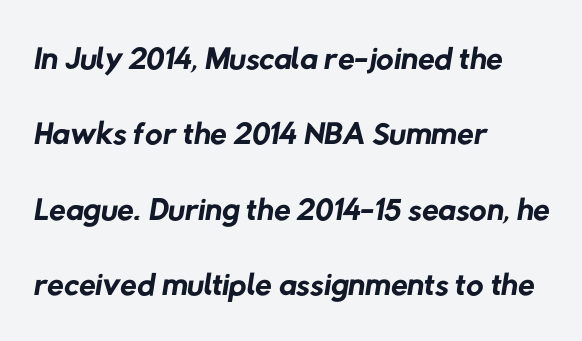
Summary of vertical rhythm: regular, with standard interline spacing. These lines are set flush left with a ragged right edge. Short note: letters normally spaced. No letter is thick-stroked: the sample isn't bold. Observe the absence of serifs on each vertical stroke in this sample.
